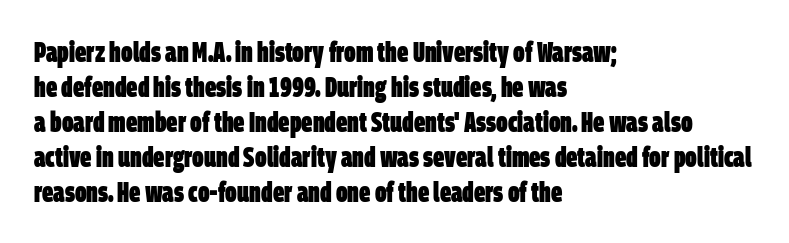
The image shows 28 px heavy, condensed sans-serif type; set left-aligned, normal line spacing (1.25x), normal letter spacing, not underlined; low stroke contrast and a large x-height.
